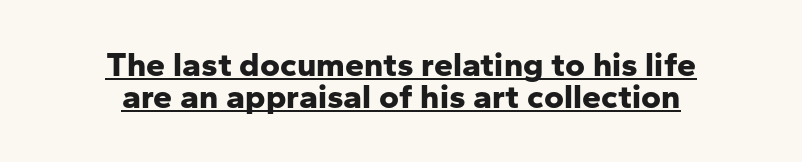
{"serif": "no", "italic": "no", "bold": "yes", "weight": "bold", "width": "normal", "stroke_contrast": "low", "x_height": "medium", "monospaced": "no", "underline": "yes", "align": "center", "line_spacing": "tight", "line_spacing_ratio": 0.95, "letter_spacing": "normal", "letter_spacing_em": 0.0, "glyph_px": 34}
